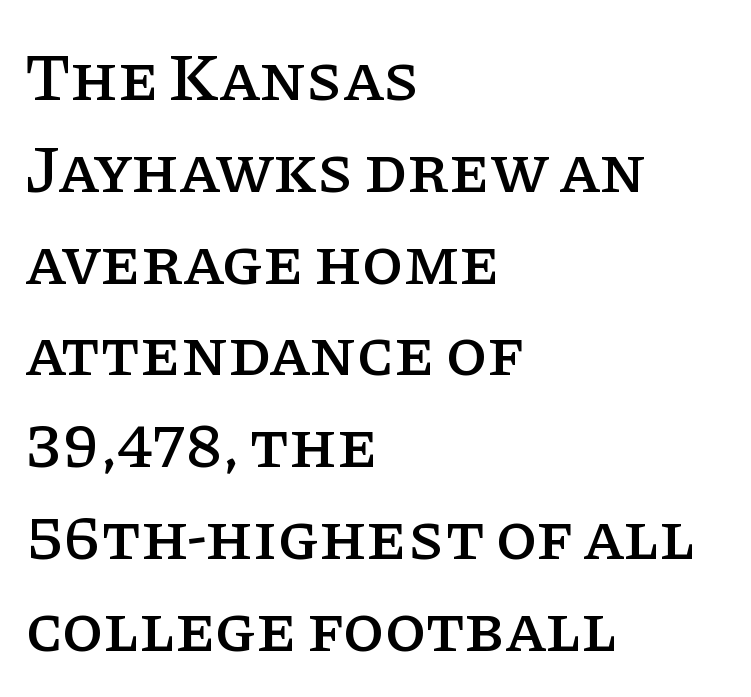
{"serif": "yes", "italic": "no", "width": "normal", "stroke_contrast": "low", "x_height": "large", "monospaced": "no", "underline": "no", "align": "left", "line_spacing": "normal", "line_spacing_ratio": 1.37, "letter_spacing": "normal", "letter_spacing_em": 0.0, "glyph_px": 67}
